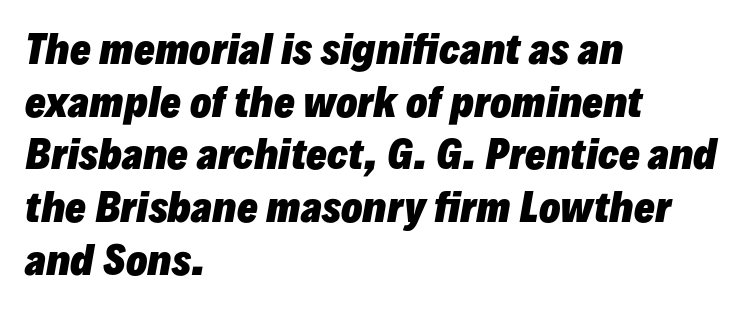
The image shows 39 px heavy type, italic (leaning right); set left-aligned, normal line spacing (1.35x), normal letter spacing, not underlined; low stroke contrast and a medium x-height.
